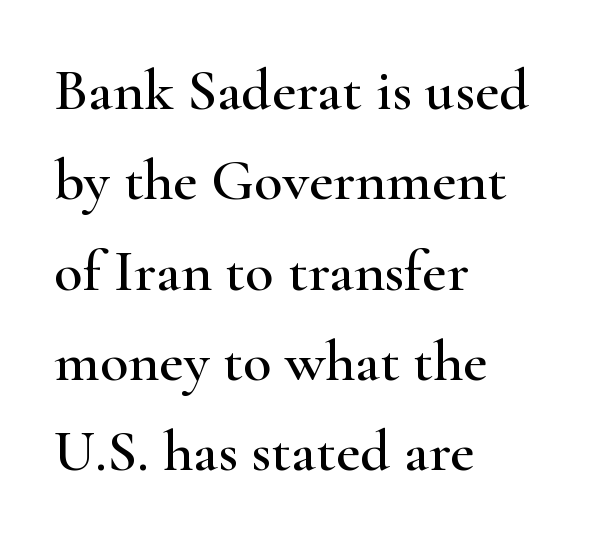
{"serif": "yes", "italic": "no", "width": "wide", "stroke_contrast": "high", "x_height": "small", "monospaced": "no", "underline": "no", "align": "left", "line_spacing": "normal", "line_spacing_ratio": 1.53, "letter_spacing": "normal", "letter_spacing_em": 0.0, "glyph_px": 59}
